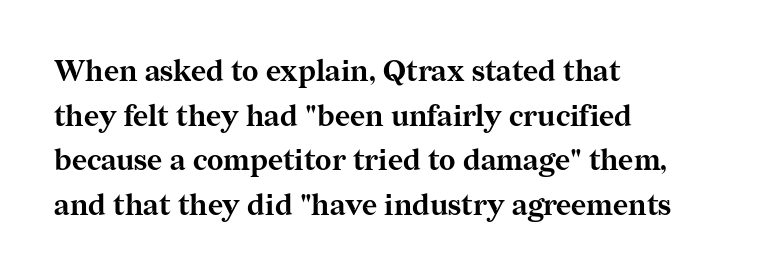
Q: Is the text bold? A: Yes.
Q: Is the text italic (slanted)? A: No, it is upright.
Q: Is the typeface a serif or a sans-serif typeface? A: Serif.
Q: Is the text underlined? A: No.
Q: How is the paragraph aligned? A: Left-aligned.
Q: Is the spacing between letters normal or unusually wide? A: Normal.
Q: Is the spacing between lines tight, normal or loose? A: Normal.
Q: Width (condensed, normal, or wide)? A: Normal.
Q: Stroke contrast? A: Medium.
Q: x-height? A: Medium.
Q: Monospaced? A: No.
